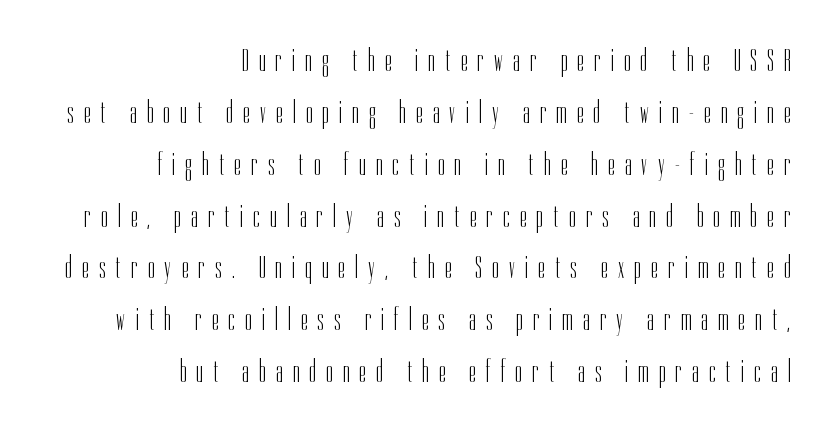
The image shows 32 px light, condensed sans-serif type, upright; set right-aligned, normal line spacing (1.62x), unusually wide letter spacing (+0.33 em), not underlined; low stroke contrast and a medium x-height.
